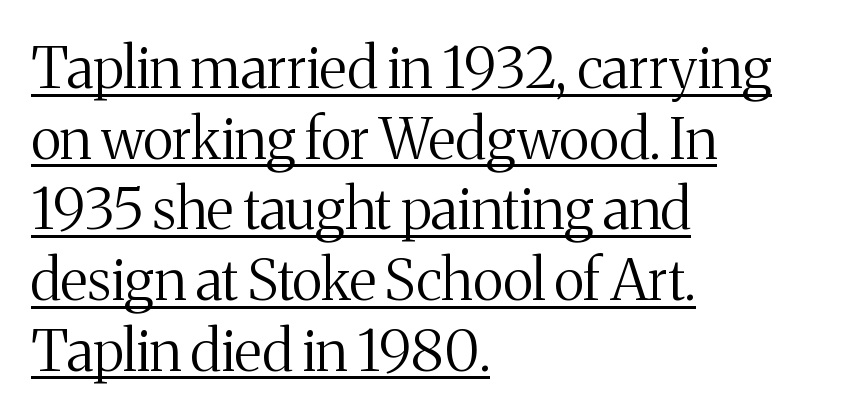
The image shows 57 px regular-weight serif type, upright; set left-aligned, line spacing 1.24x, normal letter spacing, underlined; medium stroke contrast and a medium x-height.
